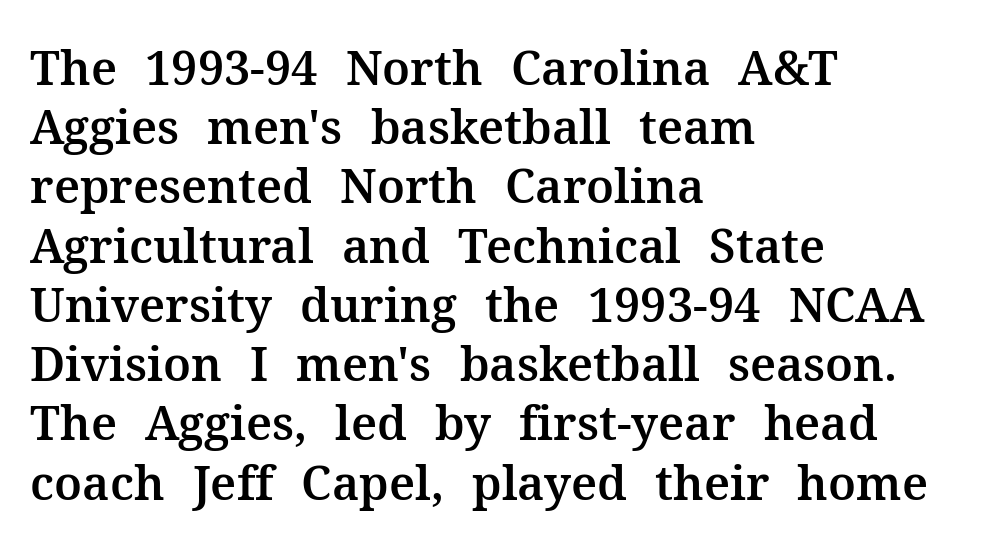
Old-style or modern, the face here clearly has serifs. Varying glyph widths throughout — classic text-font behaviour. Tall strokes in this sample are plumb rather than angled. The compositor pushed each line to the left boundary. The gaps between neighbouring characters are ordinary and unremarkable. Glance below the letters and you will spot only blank space.
